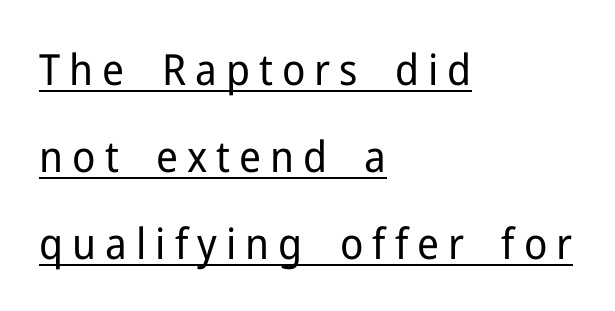
{"serif": "no", "italic": "no", "bold": "no", "weight": "regular", "width": "normal", "stroke_contrast": "low", "x_height": "medium", "monospaced": "no", "underline": "yes", "align": "left", "line_spacing": "loose", "line_spacing_ratio": 2.02, "letter_spacing": "wide", "letter_spacing_em": 0.21, "glyph_px": 43}
